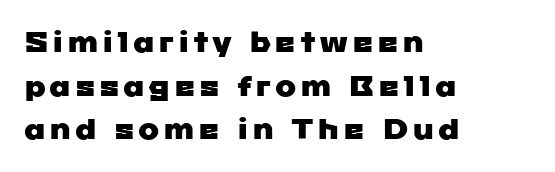
Quick note: interline space is typical. Compared with a centered layout, this one pins lines to the left instead. The area under the type is left untouched. Character widths vary here, with narrow letters taking less room than wide ones. This is sans-serif lettering, the kind often seen on screens and signage.
